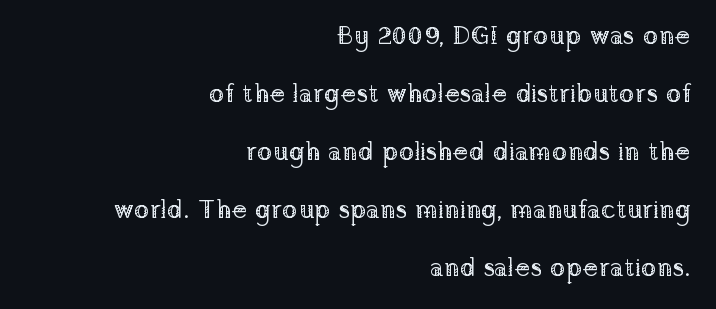
The image shows 26 px text type, upright; set right-aligned, loose line spacing (2.23x), normal letter spacing, not underlined.
